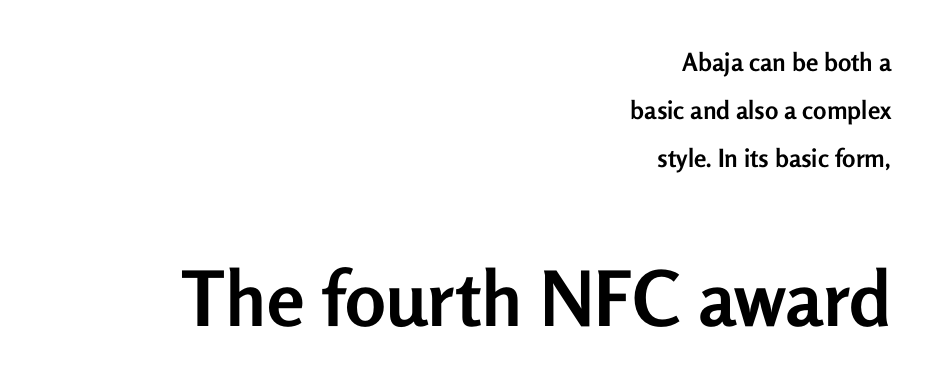
The image shows 76 px semibold sans-serif type, upright; set right-aligned, loose line spacing (1.92x), normal letter spacing, not underlined; the second (bottom) block is 3.04x larger; low stroke contrast and a medium x-height.
